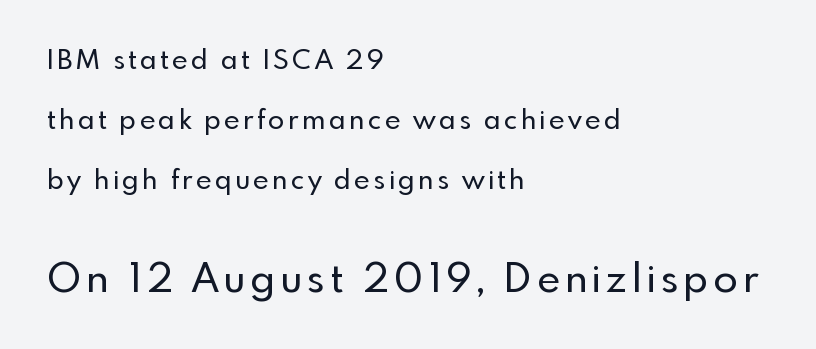
Tall strokes in this sample are plumb rather than angled. Which chunk is bigger? The second one — the bottom block dwarfs the top. Underlining? Definitely not there. The passage shown is typed in a proportional face where columns would drift.
